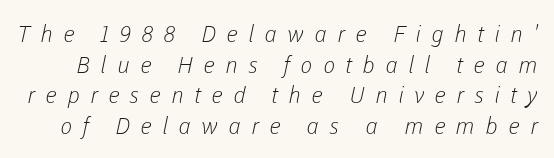
The image shows 23 px text type; set normal line spacing (1.33x), unusually wide letter spacing (+0.45 em), not underlined.
